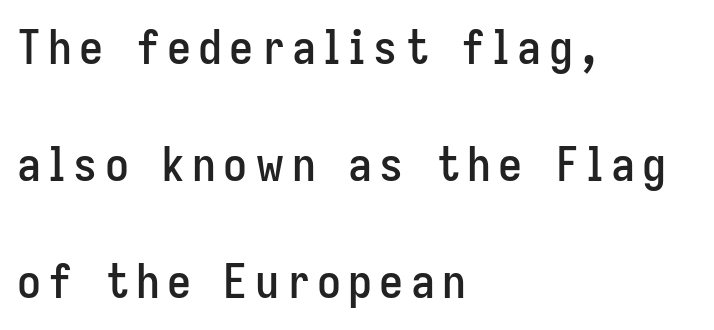
Q: Is the text italic (slanted)? A: No, it is upright.
Q: Is the typeface a serif or a sans-serif typeface? A: Sans-serif.
Q: Is the text underlined? A: No.
Q: How is the paragraph aligned? A: Left-aligned.
Q: Is the spacing between lines tight, normal or loose? A: Loose.
Q: Width (condensed, normal, or wide)? A: Condensed.
Q: Stroke contrast? A: Low.
Q: x-height? A: Medium.
Q: Monospaced? A: No.
